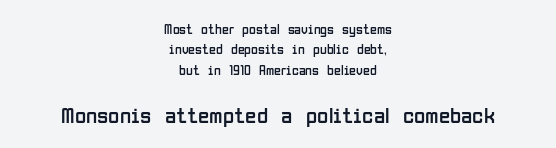
Q: Is the text bold? A: No.
Q: Is the text italic (slanted)? A: No, it is upright.
Q: Is the text underlined? A: No.
Q: How is the paragraph aligned? A: Centered.
Q: Is the spacing between letters normal or unusually wide? A: Normal.
Q: Is the spacing between lines tight, normal or loose? A: Normal.
Q: Which block of text is set in a larger size, the first (top) or the second (bottom)? A: The second (bottom) one.
